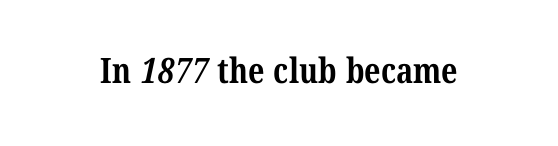
Q: Is the text bold? A: Yes.
Q: Is the typeface a serif or a sans-serif typeface? A: Serif.
Q: Is the text underlined? A: No.
Q: Is the spacing between letters normal or unusually wide? A: Normal.
Q: Width (condensed, normal, or wide)? A: Condensed.
Q: Stroke contrast? A: Medium.
Q: x-height? A: Medium.
Q: Monospaced? A: No.
